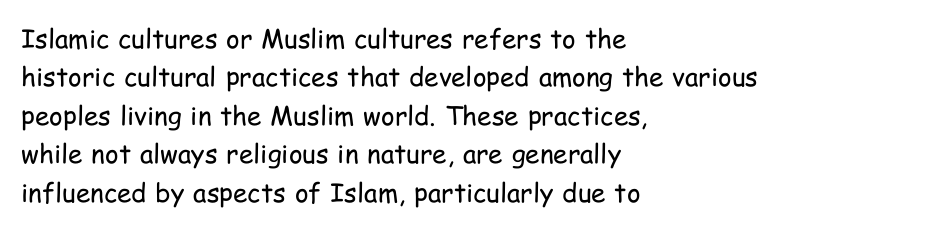
{"italic": "no", "bold": "no", "underline": "no", "align": "left", "line_spacing": "normal", "line_spacing_ratio": 1.48, "letter_spacing": "normal", "letter_spacing_em": 0.0, "glyph_px": 26}
